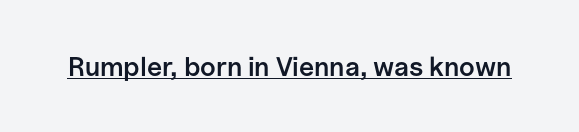
{"italic": "no", "bold": "semi", "underline": "yes", "letter_spacing": "normal", "letter_spacing_em": 0.0, "glyph_px": 27}
